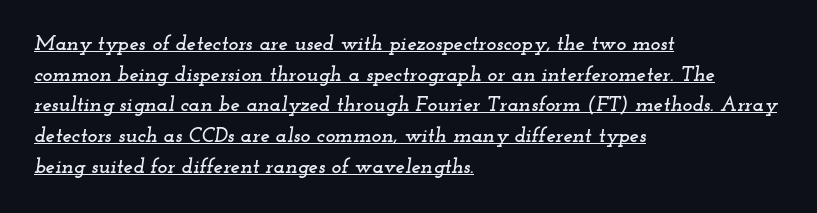
{"italic": "yes", "lean": "right", "slant_degrees": 12, "underline": "yes", "align": "left", "line_spacing": "normal", "line_spacing_ratio": 1.46, "letter_spacing": "normal", "letter_spacing_em": 0.0, "glyph_px": 21}
